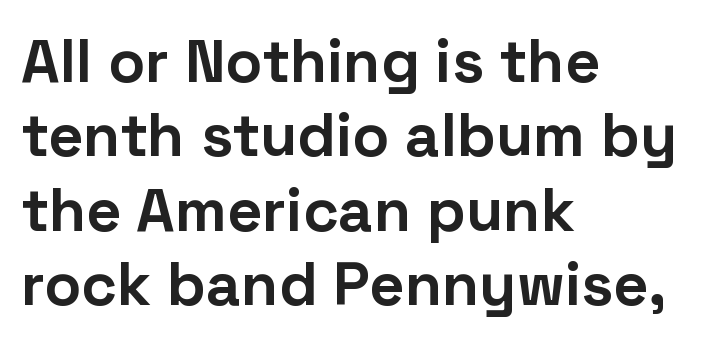
Q: Is the text bold? A: Yes.
Q: Is the text italic (slanted)? A: No, it is upright.
Q: Is the typeface a serif or a sans-serif typeface? A: Sans-serif.
Q: Is the text underlined? A: No.
Q: How is the paragraph aligned? A: Left-aligned.
Q: Is the spacing between letters normal or unusually wide? A: Normal.
Q: Width (condensed, normal, or wide)? A: Normal.
Q: Stroke contrast? A: Low.
Q: x-height? A: Medium.
Q: Monospaced? A: No.
